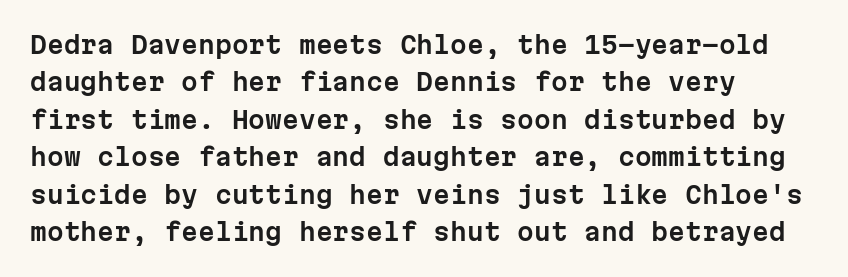
The image shows 24 px text type, upright; set left-aligned, normal line spacing (1.56x), normal letter spacing, not underlined.
